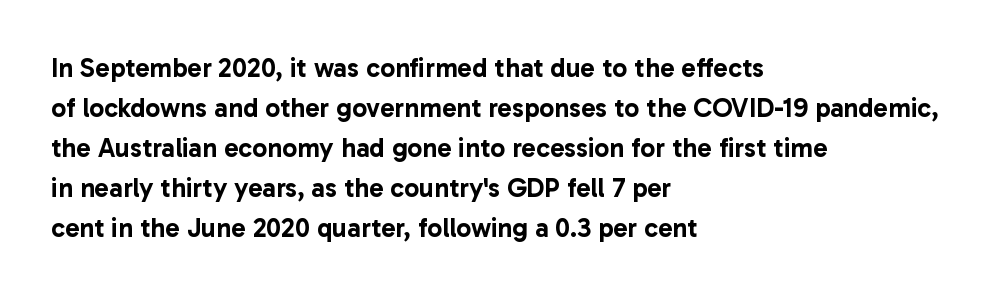
Regular leading. The zone under the glyphs is completely vacant. Italic? Not at all — the glyphs are vertical. A typesetter would call this zero additional tracking. Leftover space on each line is placed entirely after the last word.
